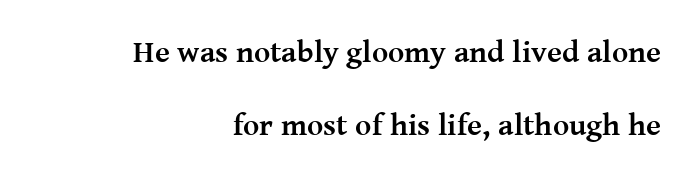
{"serif": "yes", "italic": "no", "bold": "yes", "weight": "semibold", "width": "normal", "stroke_contrast": "medium", "x_height": "medium", "monospaced": "no", "underline": "no", "align": "right", "line_spacing": "loose", "line_spacing_ratio": 2.37, "letter_spacing": "normal", "letter_spacing_em": 0.0, "glyph_px": 31}
